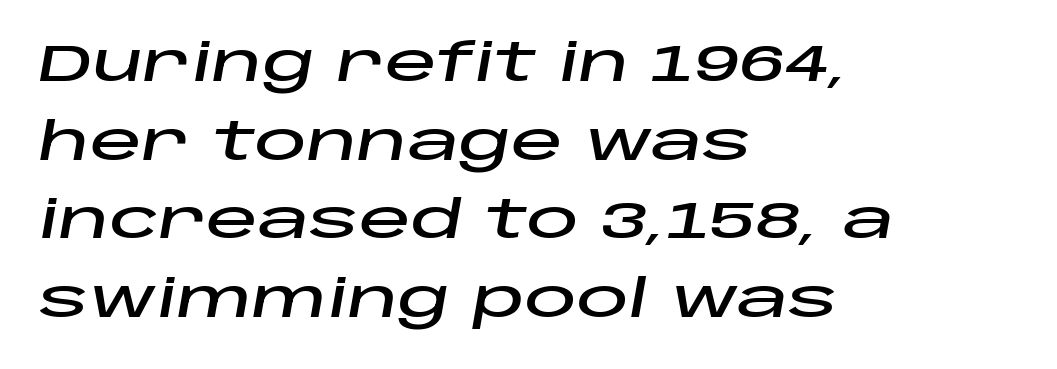
Q: Is the text italic (slanted)? A: Yes, it leans right by about 10 degrees.
Q: Is the text underlined? A: No.
Q: How is the paragraph aligned? A: Left-aligned.
Q: Is the spacing between letters normal or unusually wide? A: Normal.
Q: Is the spacing between lines tight, normal or loose? A: Normal.
Q: Width (condensed, normal, or wide)? A: Wide.
Q: Stroke contrast? A: Low.
Q: x-height? A: Large.
Q: Monospaced? A: No.
